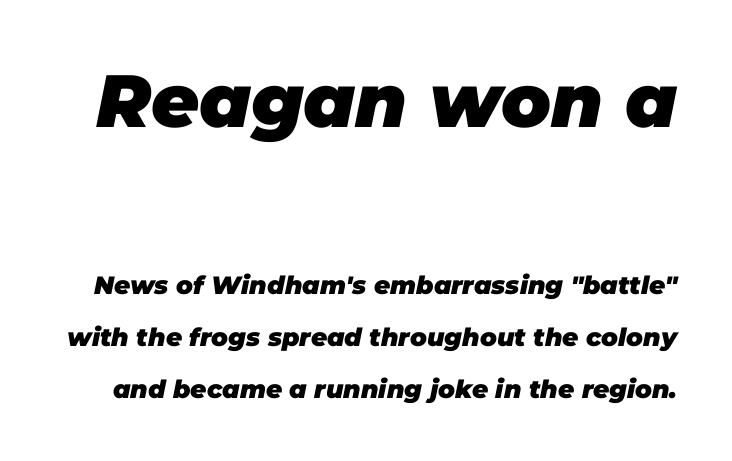
Q: Is the text bold? A: Yes.
Q: Is the text italic (slanted)? A: Yes, it leans right by about 11 degrees.
Q: Is the text underlined? A: No.
Q: Is the spacing between letters normal or unusually wide? A: Normal.
Q: Is the spacing between lines tight, normal or loose? A: Loose.
Q: Which block of text is set in a larger size, the first (top) or the second (bottom)? A: The first (top) one.
Q: Width (condensed, normal, or wide)? A: Normal.
Q: Stroke contrast? A: Low.
Q: x-height? A: Large.
Q: Monospaced? A: No.
